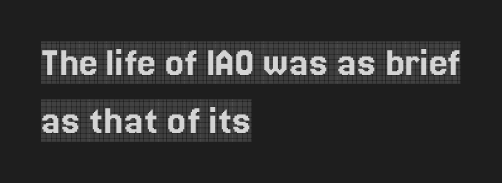
The image shows 42 px condensed serif type, upright; set left-aligned, normal line spacing (1.37x), normal letter spacing, not underlined; a large x-height.
